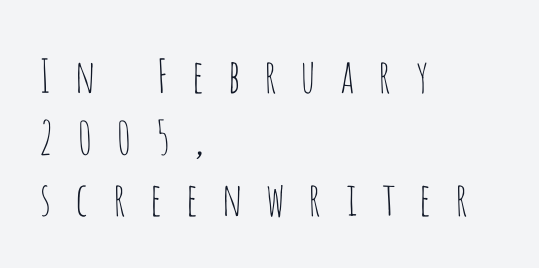
{"serif": "no", "italic": "no", "bold": "no", "weight": "thin", "width": "condensed", "stroke_contrast": "low", "x_height": "large", "monospaced": "no", "underline": "no", "align": "left", "line_spacing": "normal", "line_spacing_ratio": 1.34, "letter_spacing": "wide", "letter_spacing_em": 0.47, "glyph_px": 46}
